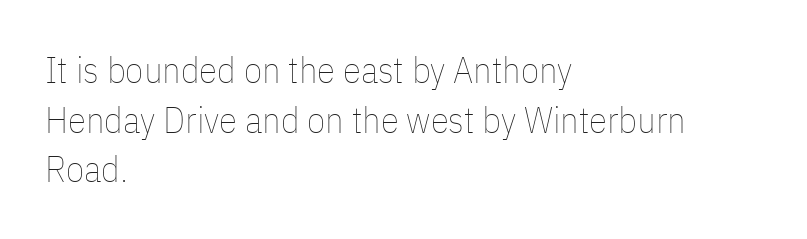
Q: Is the text bold? A: No.
Q: Is the text italic (slanted)? A: No, it is upright.
Q: Is the text underlined? A: No.
Q: How is the paragraph aligned? A: Left-aligned.
Q: Is the spacing between letters normal or unusually wide? A: Normal.
Q: Is the spacing between lines tight, normal or loose? A: Normal.
Q: Width (condensed, normal, or wide)? A: Condensed.
Q: Stroke contrast? A: Low.
Q: x-height? A: Medium.
Q: Monospaced? A: No.
